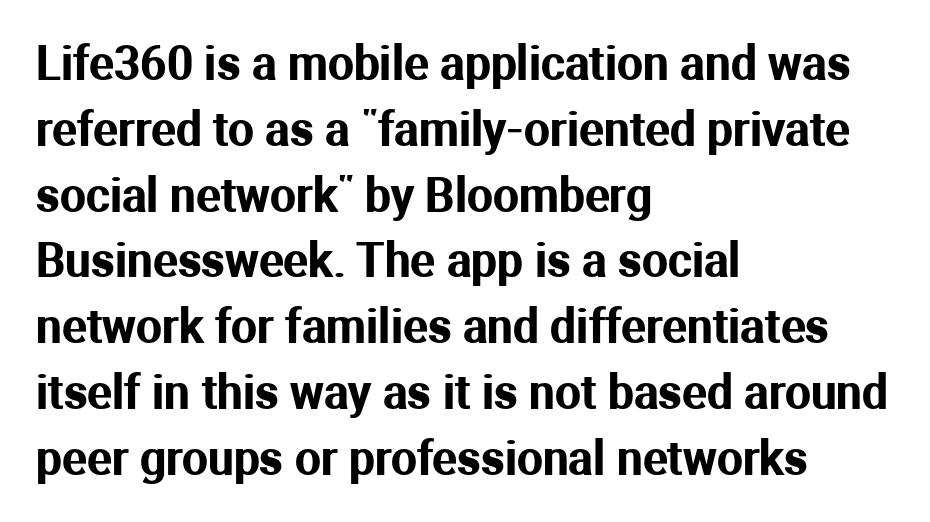
The image shows 46 px sans-serif type, upright; set left-aligned, normal line spacing (1.43x), normal letter spacing, not underlined; medium stroke contrast and a medium x-height.
